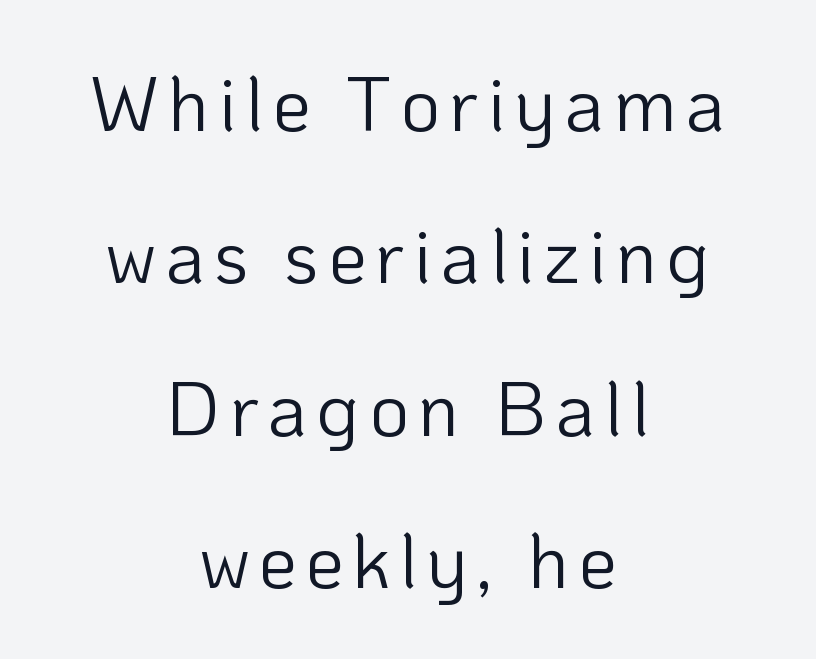
The image shows 77 px light sans-serif type, upright; set centered, loose line spacing (1.98x), not underlined; low stroke contrast and a medium x-height.
